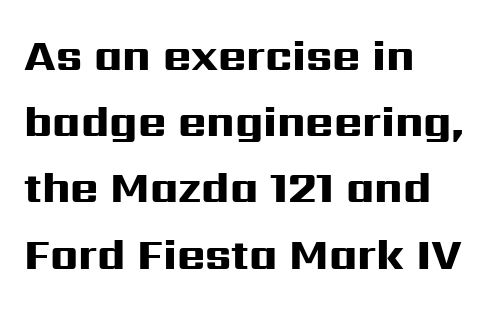
Italic: no, the glyphs are upright roman. Normally led — the rows are evenly, conventionally spaced. Nothing sits at the stroke ends, so this counts as sans-serif. Students, note that the glyphs here touch the page at normal intervals. Summary of weight: heavy, a full bold.
